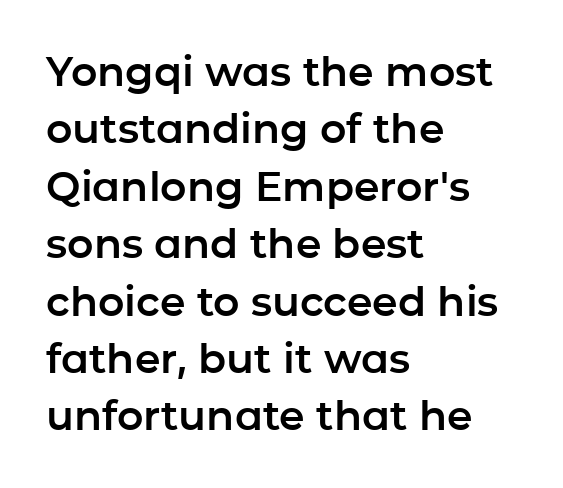
Q: Is the text italic (slanted)? A: No, it is upright.
Q: Is the typeface a serif or a sans-serif typeface? A: Sans-serif.
Q: Is the text underlined? A: No.
Q: How is the paragraph aligned? A: Left-aligned.
Q: Is the spacing between letters normal or unusually wide? A: Normal.
Q: Is the spacing between lines tight, normal or loose? A: Normal.
Q: Width (condensed, normal, or wide)? A: Normal.
Q: Stroke contrast? A: Low.
Q: x-height? A: Medium.
Q: Monospaced? A: No.
